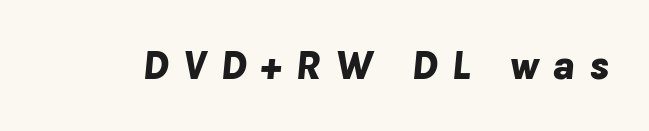
The face used here has a pronounced slope to its letters. The passage shown is not underscored anywhere. A full-strength bold gives these letters their thick strokes. Is the letter spacing exaggerated? Yes — the characters are pushed far apart. Character widths vary here, with narrow letters taking less room than wide ones.
